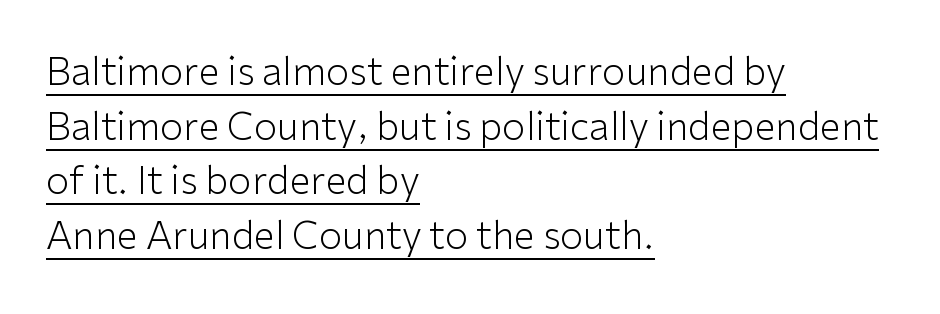
The image shows 38 px light sans-serif type, upright; set left-aligned, normal line spacing (1.44x), normal letter spacing, underlined; low stroke contrast and a medium x-height.
